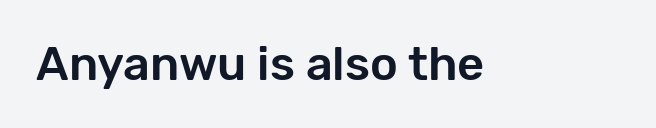
Each letter keeps its own natural width here, so spacing adapts to shape. A typesetter would label this face a sans. Bare-footed words on every line. The passage shown has conventional tracking throughout.
